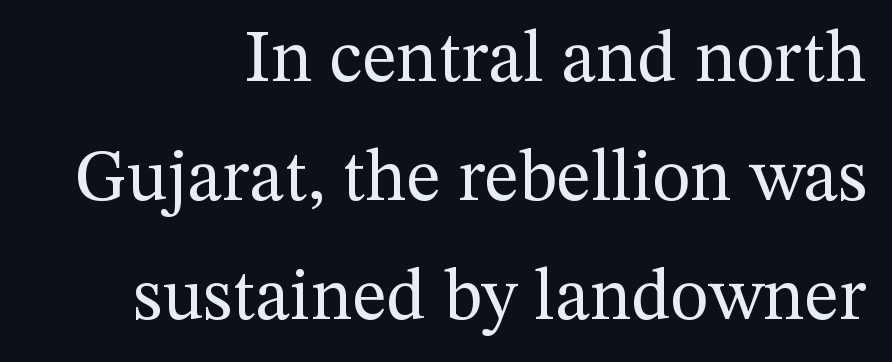
The image shows 73 px regular-weight serif type, upright; set right-aligned, normal line spacing (1.63x), normal letter spacing, not underlined; medium stroke contrast and a medium x-height.
